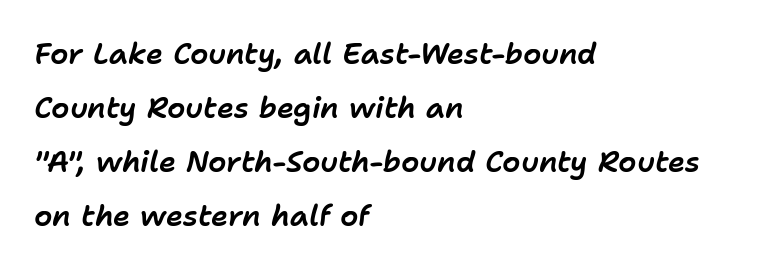
Each word holds together tightly as a unit, with standard inter-letter gaps. If you drew a ruler down the left edge, every line would touch it. You could not count columns in this text — the font is proportionally spaced. Unmarked baselines from the first word to the last.
